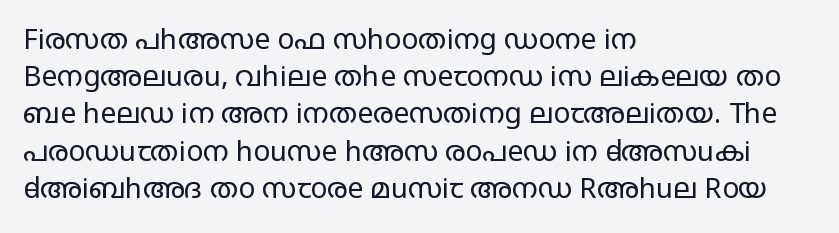
The image shows 28 px regular-weight, wide sans-serif type, upright; set left-aligned, normal line spacing (1.33x), normal letter spacing, not underlined; low stroke contrast and a large x-height.
